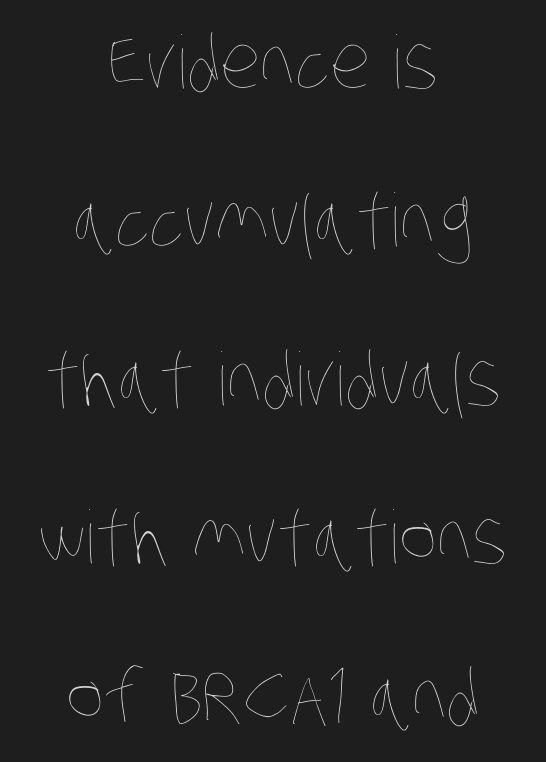
The image shows 73 px thin, condensed type; set centered, loose line spacing (2.17x), normal letter spacing, not underlined; low stroke contrast and a large x-height.
